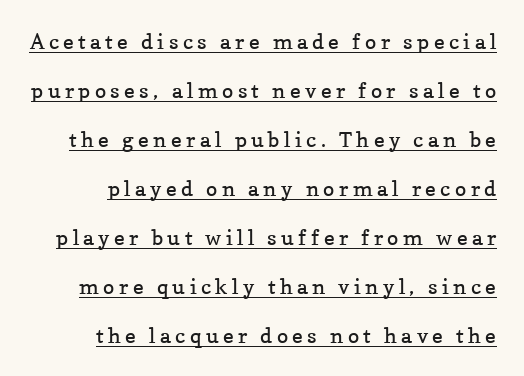
Q: Is the text bold? A: No.
Q: Is the text italic (slanted)? A: No, it is upright.
Q: Is the text underlined? A: Yes.
Q: Is the spacing between letters normal or unusually wide? A: Unusually wide.
Q: Is the spacing between lines tight, normal or loose? A: Loose.
